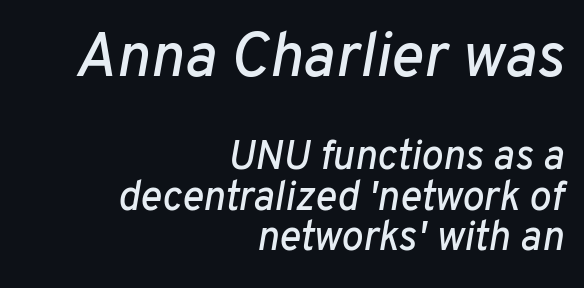
Characters are canted at an angle relative to the baseline's perpendicular. Descenders are the only things crossing below the line. Tracking here is standard; glyphs follow each other at the usual distance. The passage shown begins with its larger block and ends with its smaller one. The vertical gap from one line to the next is small.
